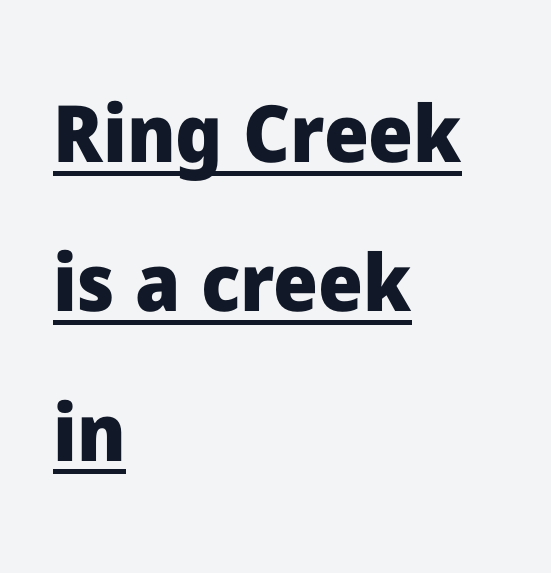
The image shows 79 px heavy sans-serif type, upright; set left-aligned, line spacing 1.89x, normal letter spacing, underlined; low stroke contrast and a medium x-height.
